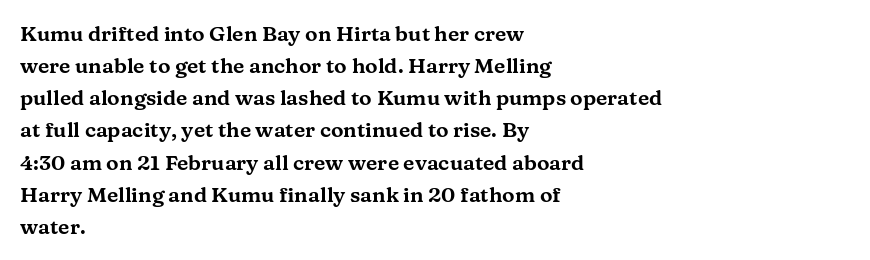
Q: Is the text italic (slanted)? A: No, it is upright.
Q: Is the text underlined? A: No.
Q: How is the paragraph aligned? A: Left-aligned.
Q: Is the spacing between letters normal or unusually wide? A: Normal.
Q: Is the spacing between lines tight, normal or loose? A: Normal.
